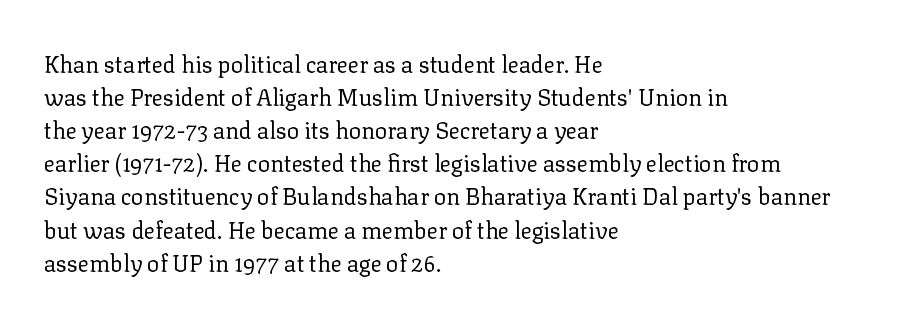
The image shows 23 px text type, upright; set left-aligned, normal line spacing (1.44x), normal letter spacing, not underlined.
